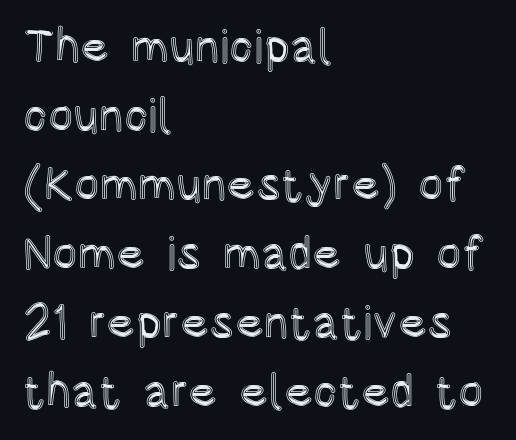
Vertical strokes here are truly vertical. Unmarked baselines from the first word to the last. Think of a printed novel: that variable character pitch is what you see here. Compared with typical body copy, the letter spacing here is the same. Honestly, the row spacing looks completely unremarkable.
